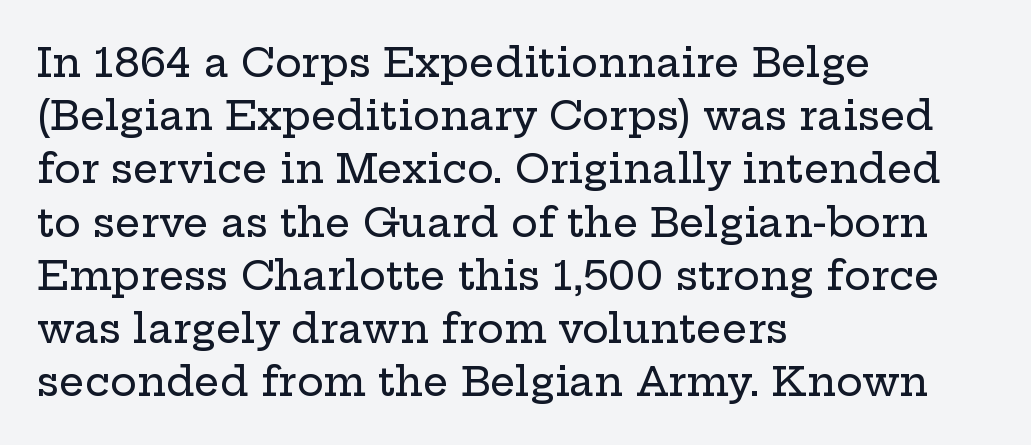
Reading down the column, the eye jumps a familiar distance to each next line. Lines of text with bare space underneath. There is no visible air inserted between adjacent glyphs. Observe the serifs anchoring each vertical stroke in this sample. Posture: straight, roman, zero tilt.
